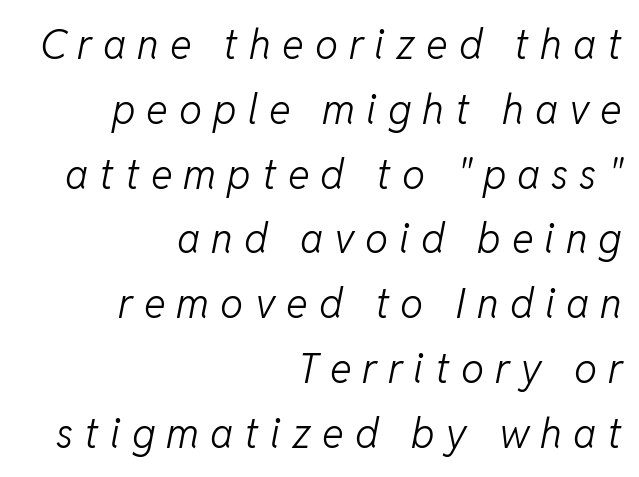
Q: Is the text bold? A: No.
Q: Is the text italic (slanted)? A: Yes, it leans right by about 11 degrees.
Q: Is the text underlined? A: No.
Q: How is the paragraph aligned? A: Right-aligned.
Q: Is the spacing between letters normal or unusually wide? A: Unusually wide.
Q: Is the spacing between lines tight, normal or loose? A: Normal.
Q: Width (condensed, normal, or wide)? A: Normal.
Q: Stroke contrast? A: Low.
Q: x-height? A: Medium.
Q: Monospaced? A: No.
